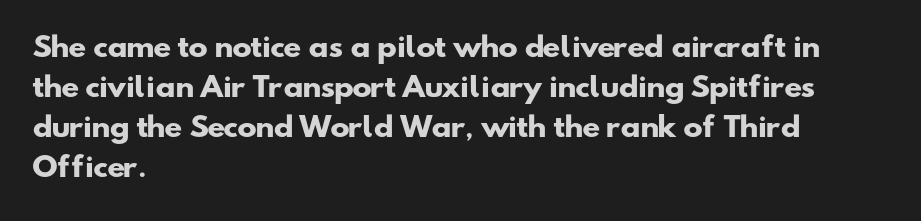
{"bold": "yes", "underline": "no", "align": "left", "line_spacing": "normal", "line_spacing_ratio": 1.54, "letter_spacing": "normal", "letter_spacing_em": 0.0, "glyph_px": 26}
